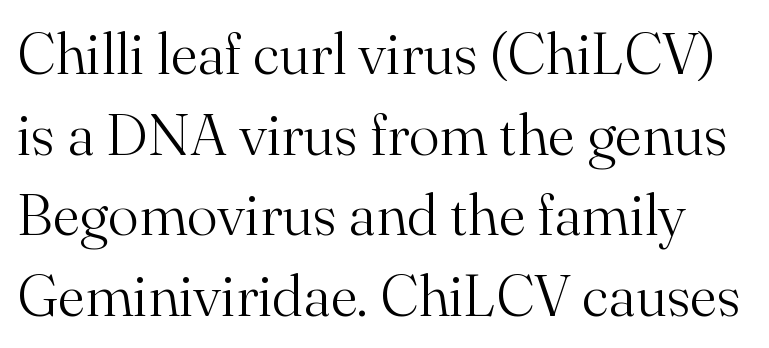
Vertical stems look standard width or narrower in stroke. Line spacing here is normal. Rule under the text: the space is simply empty. When letters stand straight like this, we call the style roman or upright. This sample has the flowing, uneven cadence of proportional lettering. Are there feet on the stems? There are — it's a serif.
